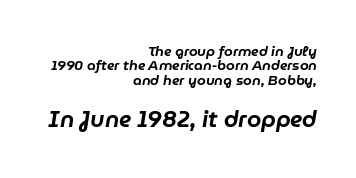
In CSS terms this would be text-align: right. The axis of the letterforms is tilted away from vertical. Block two is the big one; block one sits smaller above it. Type without underlining.
